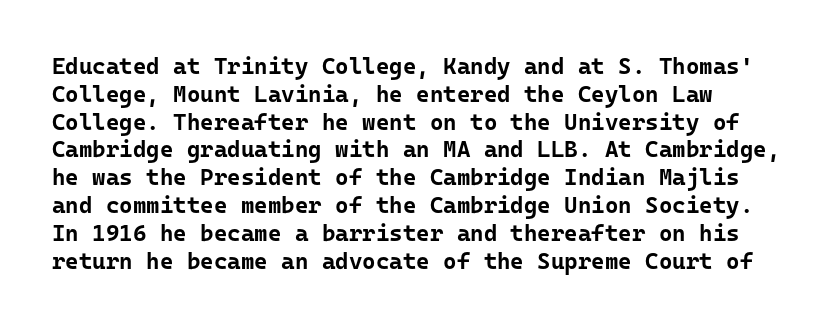
{"italic": "no", "bold": "yes", "underline": "no", "line_spacing_ratio": 1.21, "letter_spacing": "normal", "letter_spacing_em": 0.0, "glyph_px": 23}
